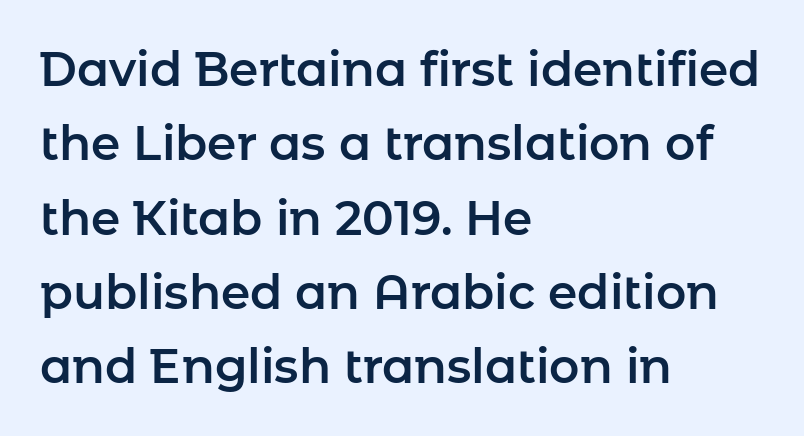
Q: Is the text italic (slanted)? A: No, it is upright.
Q: Is the typeface a serif or a sans-serif typeface? A: Sans-serif.
Q: Is the text underlined? A: No.
Q: How is the paragraph aligned? A: Left-aligned.
Q: Is the spacing between letters normal or unusually wide? A: Normal.
Q: Is the spacing between lines tight, normal or loose? A: Normal.
Q: Width (condensed, normal, or wide)? A: Normal.
Q: Stroke contrast? A: Low.
Q: x-height? A: Medium.
Q: Monospaced? A: No.
